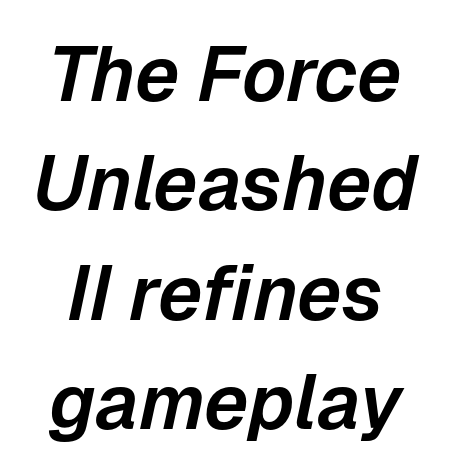
Q: Is the text italic (slanted)? A: Yes, it leans right by about 12 degrees.
Q: Is the text underlined? A: No.
Q: Is the spacing between letters normal or unusually wide? A: Normal.
Q: Is the spacing between lines tight, normal or loose? A: Normal.
Q: Width (condensed, normal, or wide)? A: Normal.
Q: Stroke contrast? A: Low.
Q: x-height? A: Medium.
Q: Monospaced? A: No.
